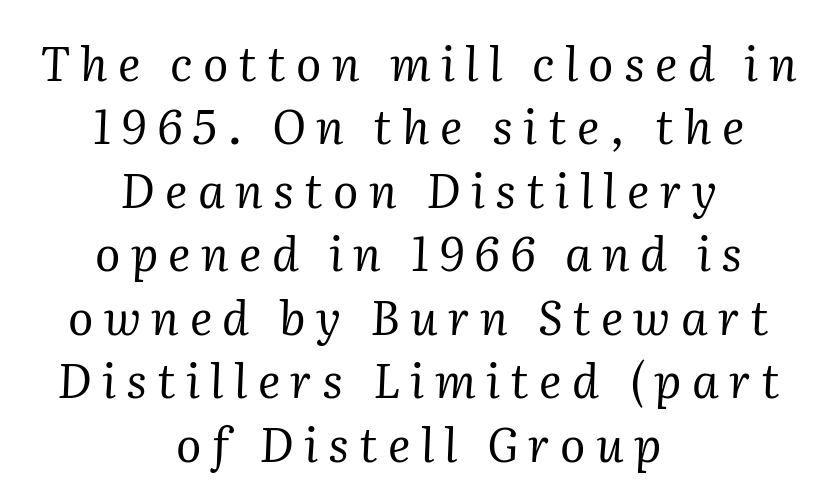
{"serif": "yes", "italic": "yes", "lean": "right", "slant_degrees": 2, "bold": "no", "weight": "regular", "width": "normal", "stroke_contrast": "medium", "x_height": "medium", "monospaced": "no", "underline": "no", "align": "center", "line_spacing": "normal", "line_spacing_ratio": 1.35, "letter_spacing": "wide", "letter_spacing_em": 0.22, "glyph_px": 47}
